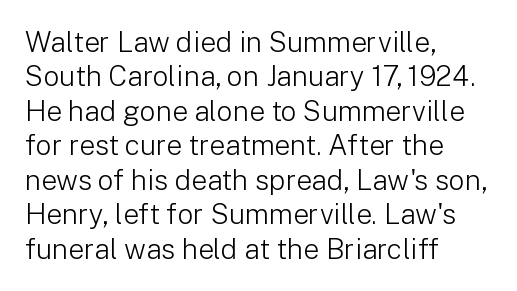
Q: Is the text bold? A: No.
Q: Is the text italic (slanted)? A: No, it is upright.
Q: Is the typeface a serif or a sans-serif typeface? A: Sans-serif.
Q: Is the text underlined? A: No.
Q: How is the paragraph aligned? A: Left-aligned.
Q: Is the spacing between letters normal or unusually wide? A: Normal.
Q: Width (condensed, normal, or wide)? A: Normal.
Q: Stroke contrast? A: Low.
Q: x-height? A: Medium.
Q: Monospaced? A: No.
